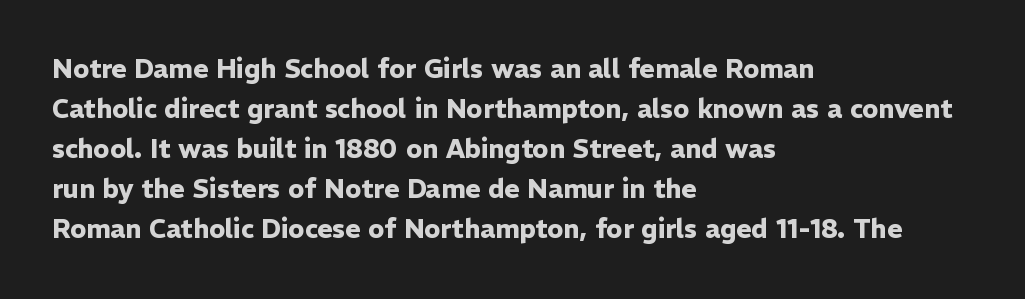
The letterforms sit shoulder to shoulder at normal distance. If you measured baseline to baseline, you'd find a middling distance. The specimen omits any rule beneath the text block's lines. These lines stack with their left ends in a neat column.
